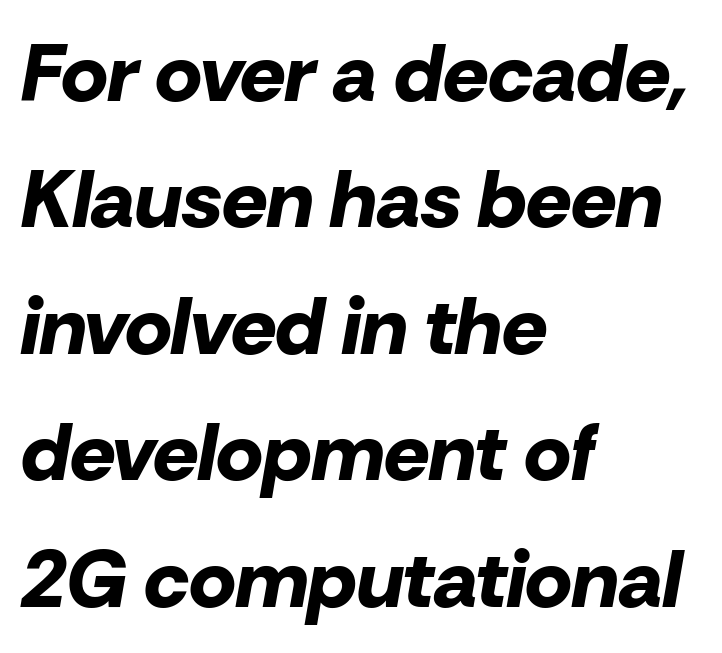
The image shows 80 px bold type, italic (leaning right); set left-aligned, normal line spacing (1.58x), normal letter spacing, not underlined; low stroke contrast and a medium x-height.
